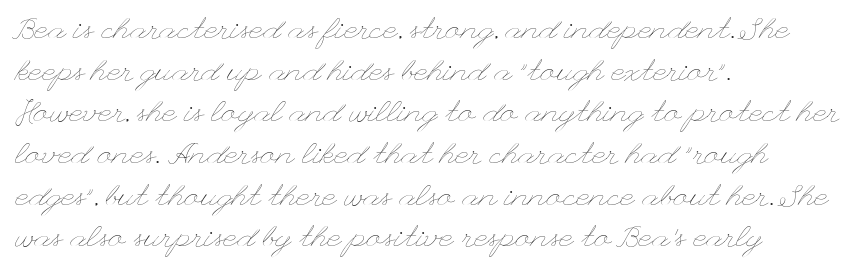
The image shows 30 px thin, wide type; set left-aligned, normal line spacing (1.39x), normal letter spacing, not underlined; low stroke contrast and a small x-height.
